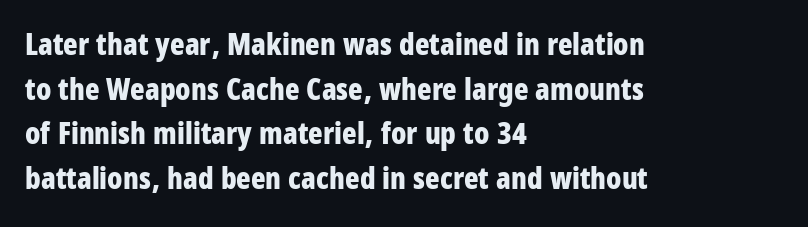
This sample has the flowing, uneven cadence of proportional lettering. Between one letter and the next there's only the usual sliver of space. How would I describe the line gaps? Plain and ordinary. Letters rest on an invisible, unmarked baseline. The lettering stays uniformly vertical, giving the passage a roman look. Typeset ragged right — the left edge is the straight one.
